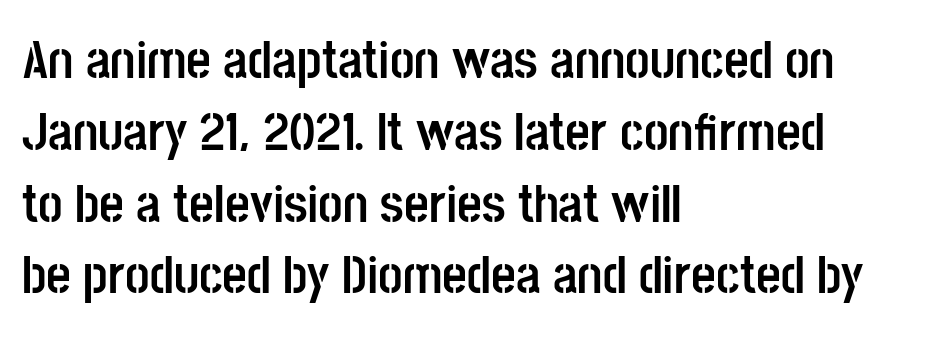
Q: Is the text bold? A: Yes.
Q: Is the text italic (slanted)? A: No, it is upright.
Q: Is the typeface a serif or a sans-serif typeface? A: Sans-serif.
Q: Is the text underlined? A: No.
Q: How is the paragraph aligned? A: Left-aligned.
Q: Is the spacing between letters normal or unusually wide? A: Normal.
Q: Is the spacing between lines tight, normal or loose? A: Normal.
Q: Width (condensed, normal, or wide)? A: Condensed.
Q: Stroke contrast? A: Low.
Q: x-height? A: Large.
Q: Monospaced? A: No.
